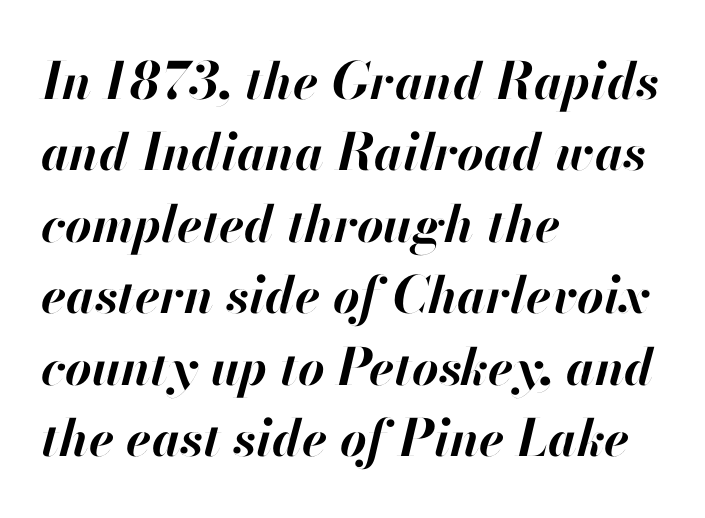
Inter-character spacing is left at the font's built-in metrics. Glance below the letters and you will spot only blank space. Regarding leading, the lines here are spaced in the standard way. The lines are quadded left. This sample has the flowing, uneven cadence of proportional lettering.
